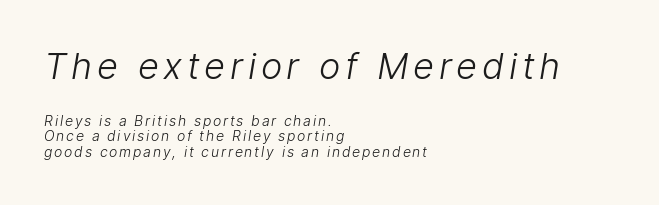
Q: Is the text bold? A: No.
Q: Is the typeface a serif or a sans-serif typeface? A: Sans-serif.
Q: Is the text underlined? A: No.
Q: How is the paragraph aligned? A: Left-aligned.
Q: Is the spacing between lines tight, normal or loose? A: Tight.
Q: Which block of text is set in a larger size, the first (top) or the second (bottom)? A: The first (top) one.
Q: Width (condensed, normal, or wide)? A: Normal.
Q: Stroke contrast? A: Low.
Q: x-height? A: Medium.
Q: Monospaced? A: No.
